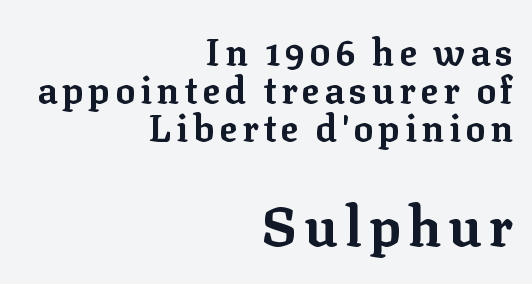
Size hierarchy here favors the trailing block over the leading one. This block would grow much taller if given ordinary leading; it's compressed now. The glyphs have the mass of a bold cut. The rendering anchors every line to the right-hand side.
